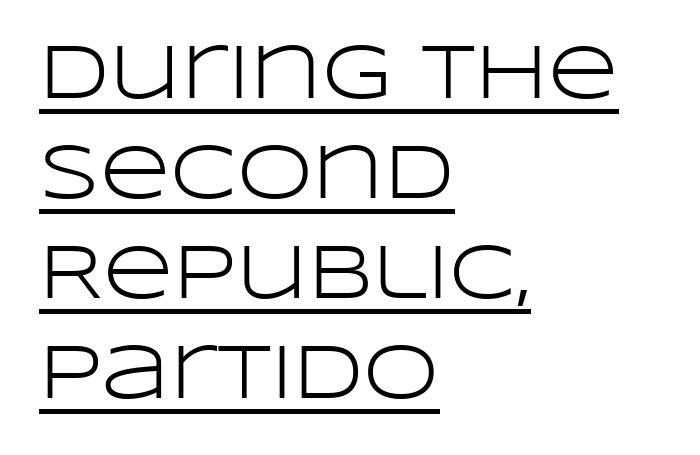
Q: Is the text bold? A: No.
Q: Is the text italic (slanted)? A: No, it is upright.
Q: Is the typeface a serif or a sans-serif typeface? A: Sans-serif.
Q: Is the text underlined? A: Yes.
Q: How is the paragraph aligned? A: Left-aligned.
Q: Is the spacing between letters normal or unusually wide? A: Normal.
Q: Is the spacing between lines tight, normal or loose? A: Normal.
Q: Width (condensed, normal, or wide)? A: Wide.
Q: Stroke contrast? A: Low.
Q: x-height? A: Large.
Q: Monospaced? A: No.
